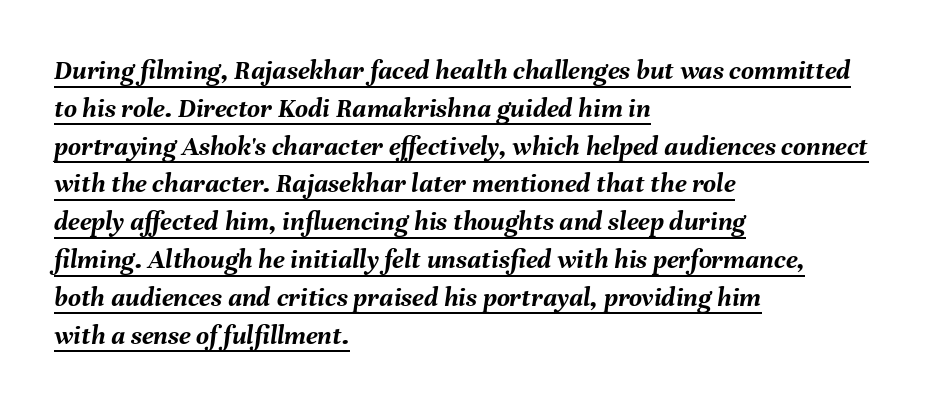
{"italic": "yes", "lean": "right", "slant_degrees": 8, "bold": "yes", "weight": "semibold", "width": "normal", "stroke_contrast": "medium", "x_height": "medium", "monospaced": "no", "underline": "yes", "align": "left", "line_spacing": "normal", "line_spacing_ratio": 1.35, "letter_spacing": "normal", "letter_spacing_em": 0.0, "glyph_px": 28}
